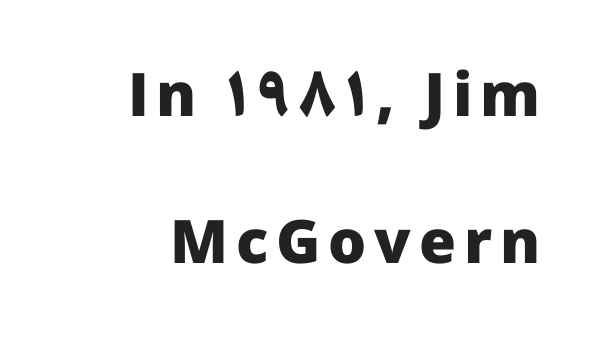
{"serif": "no", "italic": "no", "bold": "yes", "weight": "heavy", "width": "normal", "stroke_contrast": "low", "x_height": "medium", "monospaced": "no", "underline": "no", "align": "right", "line_spacing": "loose", "line_spacing_ratio": 2.45, "glyph_px": 60}
